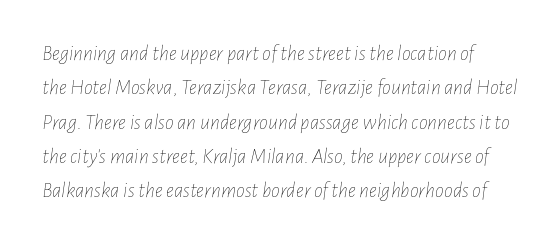
{"italic": "yes", "lean": "right", "slant_degrees": 7, "bold": "no", "underline": "no", "line_spacing": "normal", "line_spacing_ratio": 1.56, "letter_spacing": "normal", "letter_spacing_em": 0.0, "glyph_px": 22}
